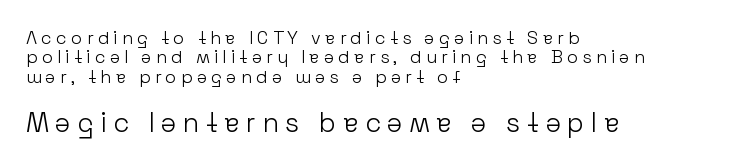
{"italic": "no", "bold": "no", "underline": "no", "align": "left", "line_spacing": "tight", "line_spacing_ratio": 1.07, "letter_spacing": "wide", "letter_spacing_em": 0.23, "larger_block": "second", "size_ratio": 1.5, "glyph_px": 27}
